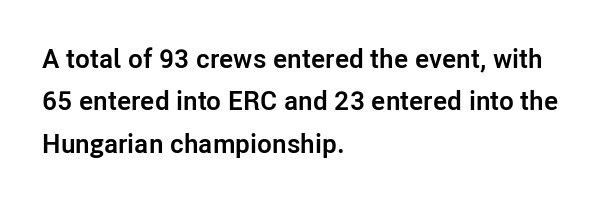
The axis of the letterforms is exactly vertical. The passage is arranged the way most books set body copy — flush left. Beneath every word, the page is bare. Summary of weight: heavy, a full bold. In terms of leading, this rendering sits right in the middle.
